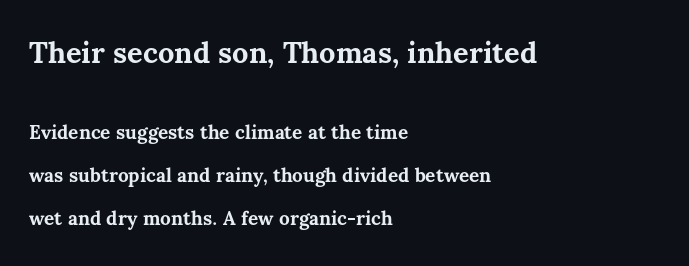
The image shows 29 px bold type, upright; set left-aligned, loose line spacing (2.25x), normal letter spacing, not underlined; the first (top) block is 1.53x larger; medium stroke contrast and a medium x-height.
